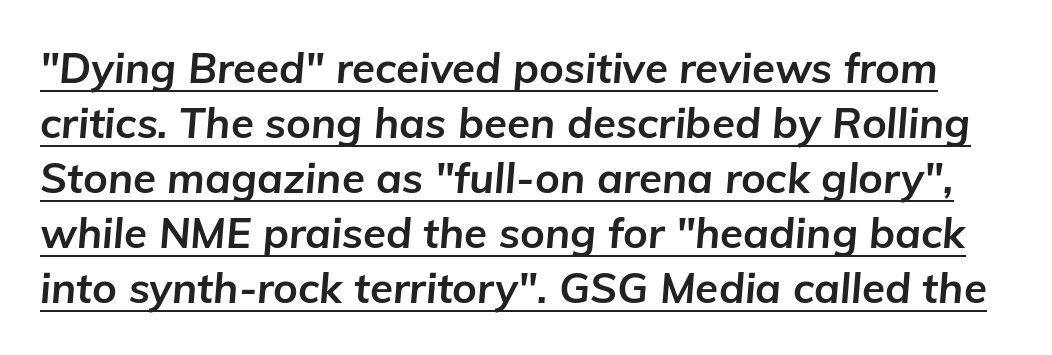
The image shows 42 px bold type, italic (leaning right); set normal line spacing (1.31x), normal letter spacing, underlined; low stroke contrast and a medium x-height.
